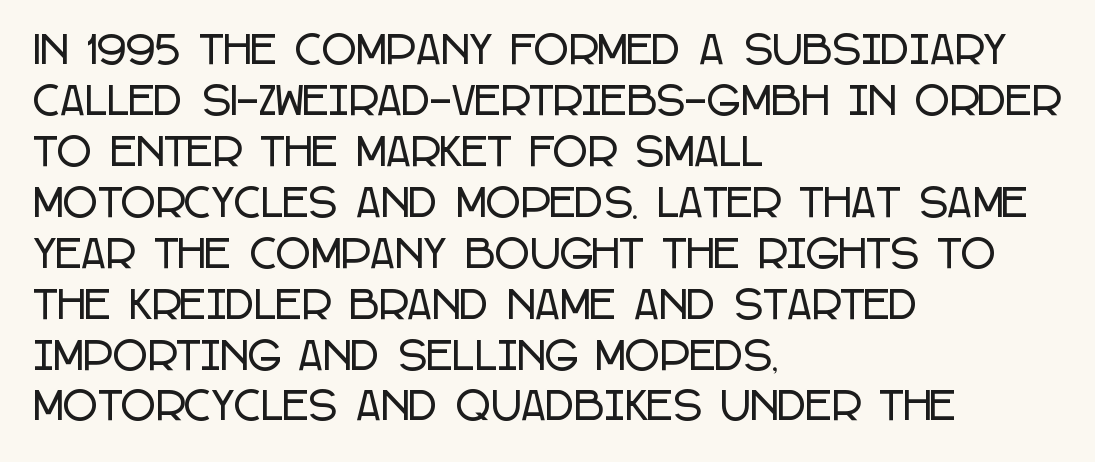
Note the varied advance widths — an 'i' is clearly narrower than an 'm'. Notice how descenders clear the ascenders below comfortably — that's standard leading. Is the letter spacing exaggerated? No — it looks like the ordinary default. Underlining? Definitely not there.
